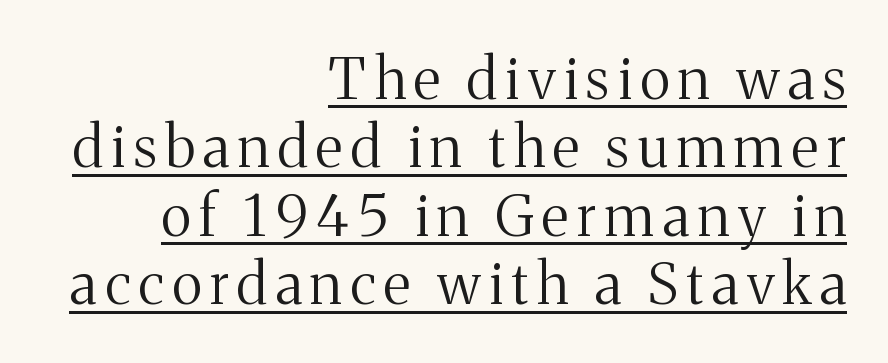
The image shows 57 px regular-weight serif type, upright; set right-aligned, line spacing 1.2x, underlined; medium stroke contrast and a medium x-height.
